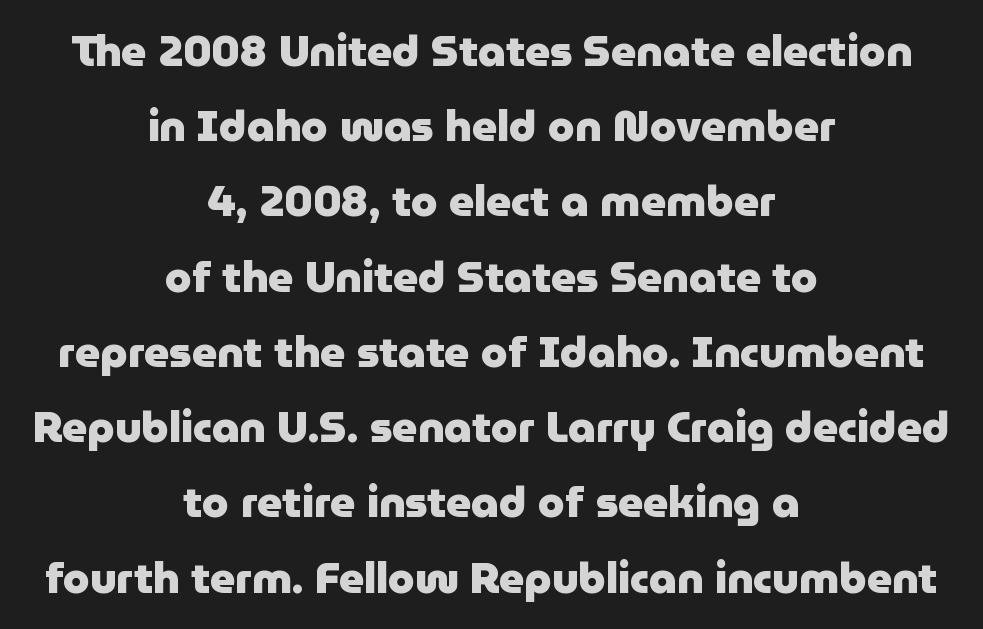
{"serif": "no", "italic": "no", "bold": "yes", "weight": "heavy", "width": "normal", "stroke_contrast": "low", "x_height": "medium", "monospaced": "no", "underline": "no", "align": "center", "line_spacing_ratio": 1.75, "letter_spacing": "normal", "letter_spacing_em": 0.0, "glyph_px": 43}
